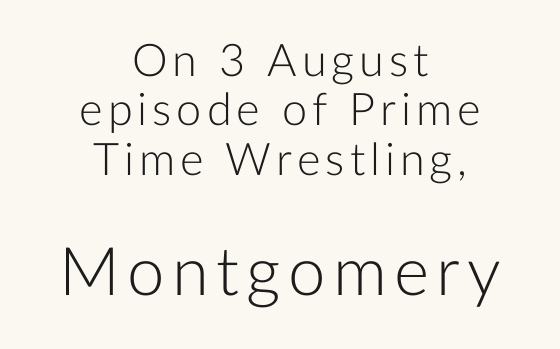
The image shows 67 px light sans-serif type, upright; set centered, tight line spacing (1.1x), not underlined; the second (bottom) block is 1.49x larger; low stroke contrast and a medium x-height.
